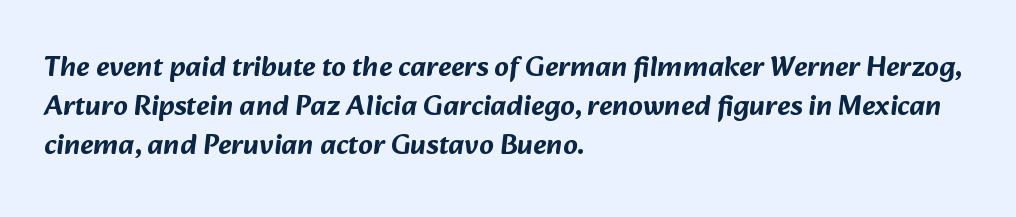
Typographically, this falls in the sans-serif category. A student would call this left alignment; a typographer would say flush left, rag right. Nobody drew a line under any word here. The rendering uses a moderate line-height, typical for paragraphs. You could not count columns in this text — the font is proportionally spaced.
